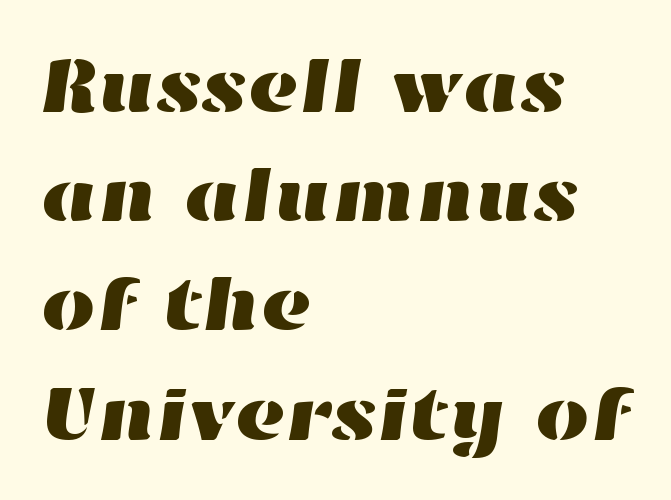
The setting favours the left margin, as ordinary paragraphs usually do. No word sits above an underline. Vertical spacing — default. Character widths vary here, with narrow letters taking less room than wide ones. This rendering leaves character spacing at its baseline value.
